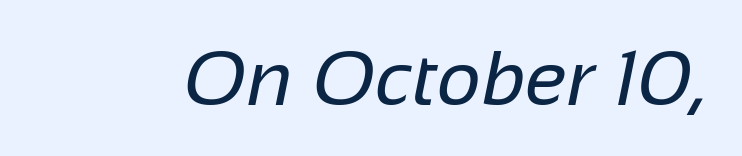
Are there feet on the stems? There aren't — it's a sans. Think standard paragraph weight, or any step lighter than that. The rendering uses natural spacing where letterforms have individual widths. Unmarked baselines from the first word to the last. How are the letters spaced? Ordinarily, with no added tracking.
